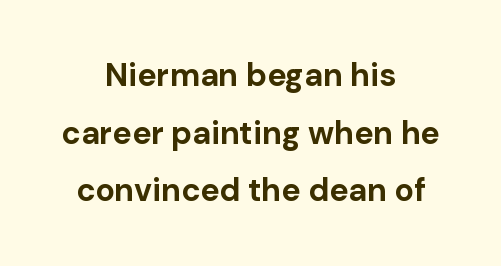
{"serif": "no", "italic": "no", "bold": "yes", "weight": "bold", "width": "normal", "stroke_contrast": "low", "x_height": "medium", "monospaced": "no", "underline": "no", "align": "center", "line_spacing_ratio": 1.8, "letter_spacing": "normal", "letter_spacing_em": 0.0, "glyph_px": 32}
